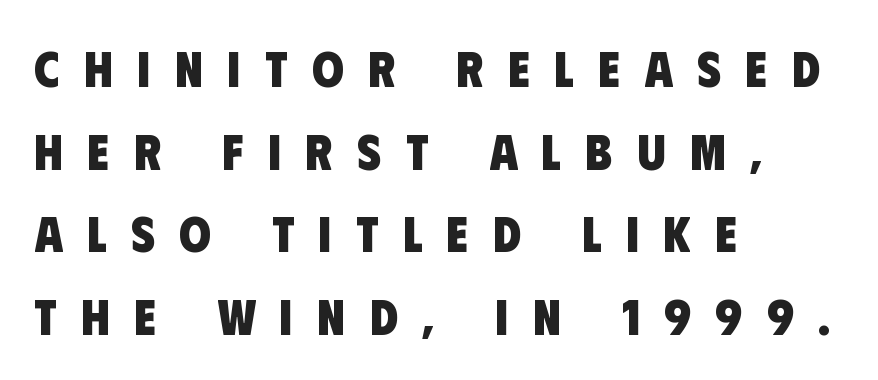
Normally led — the rows are evenly, conventionally spaced. Is the block centered? No — it sits flush against the left margin. Its strokes are broad and dark, the hallmark of bold type. Each letter keeps its own natural width here, so spacing adapts to shape.
